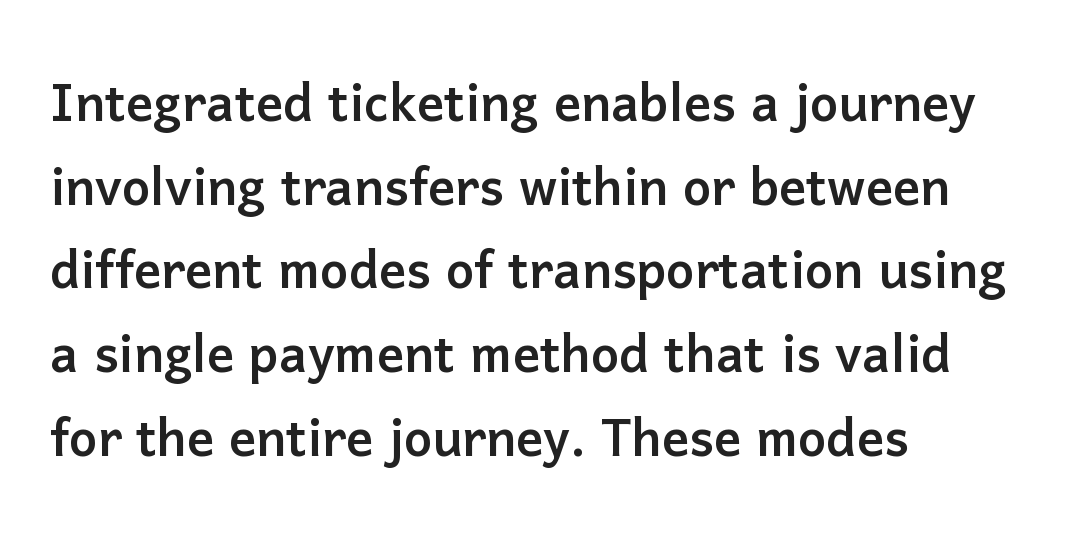
The image shows 67 px sans-serif type, upright; set left-aligned, normal line spacing (1.25x), normal letter spacing, not underlined; low stroke contrast and a medium x-height.
